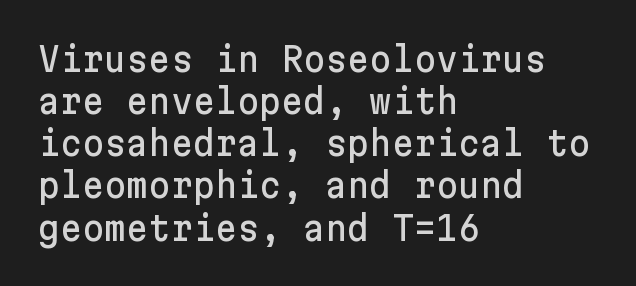
{"serif": "no", "italic": "no", "width": "normal", "stroke_contrast": "low", "x_height": "medium", "underline": "no", "align": "left", "line_spacing_ratio": 1.24, "letter_spacing": "normal", "letter_spacing_em": 0.0, "glyph_px": 34}
